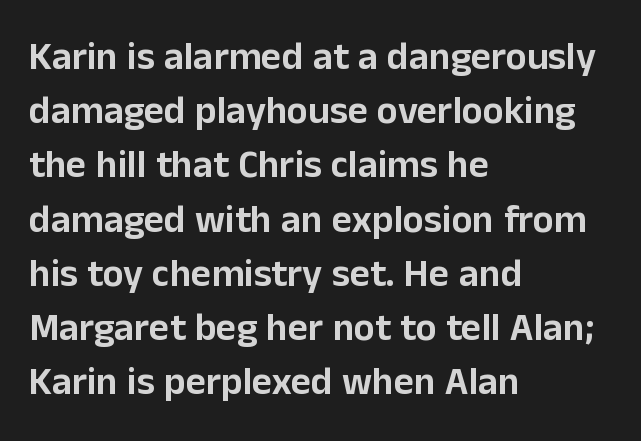
The area under the type is left untouched. A typesetter would call this proportional, since set widths differ per character. The leading is moderate, giving the passage an even texture. Notice how the stems are strictly vertical — no italics here.
